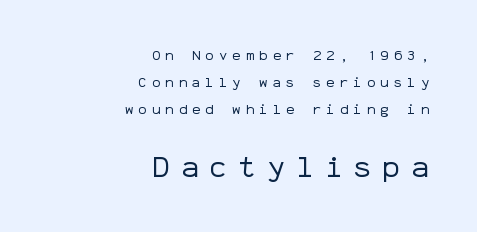
The image shows 30 px regular-weight sans-serif type, upright, monospaced; set right-aligned, loose line spacing (1.94x), unusually wide letter spacing (+0.36 em), not underlined; the second (bottom) block is 2.14x larger; low stroke contrast and a medium x-height.
